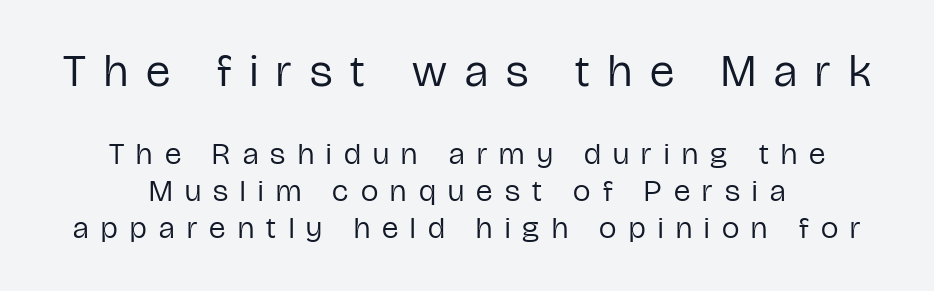
Each word looks stretched out because of the extra space between its letters. Each stroke keeps to a modest, everyday thickness or less. The rendering shrinks the type as you move from the upper chunk to the lower. Quick note: underline off.
